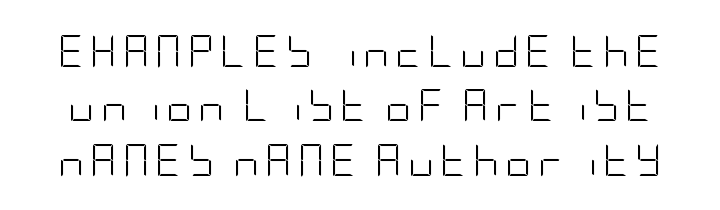
The image shows 33 px light, condensed sans-serif type, upright; set normal line spacing (1.65x), not underlined; low stroke contrast and a large x-height.
